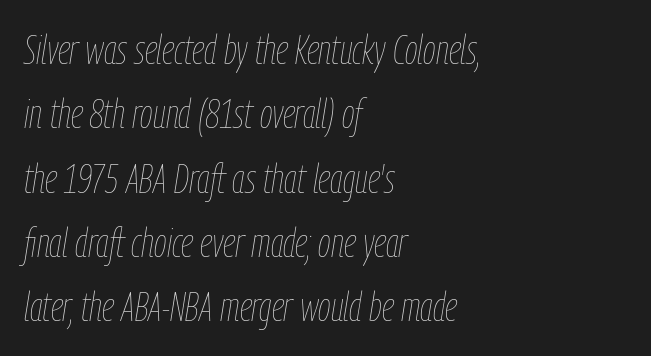
The image shows 41 px thin, condensed type, italic (leaning right); set left-aligned, normal line spacing (1.57x), normal letter spacing, not underlined; low stroke contrast and a medium x-height.
